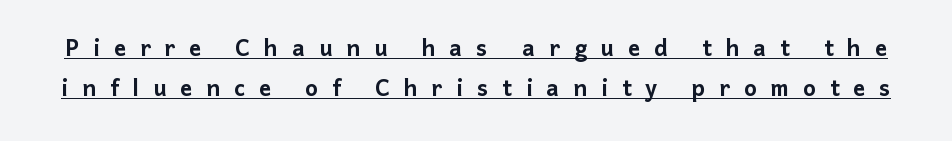
The image shows 30 px sans-serif type, upright; set normal line spacing (1.34x), unusually wide letter spacing (+0.46 em), underlined; low stroke contrast and a medium x-height.
